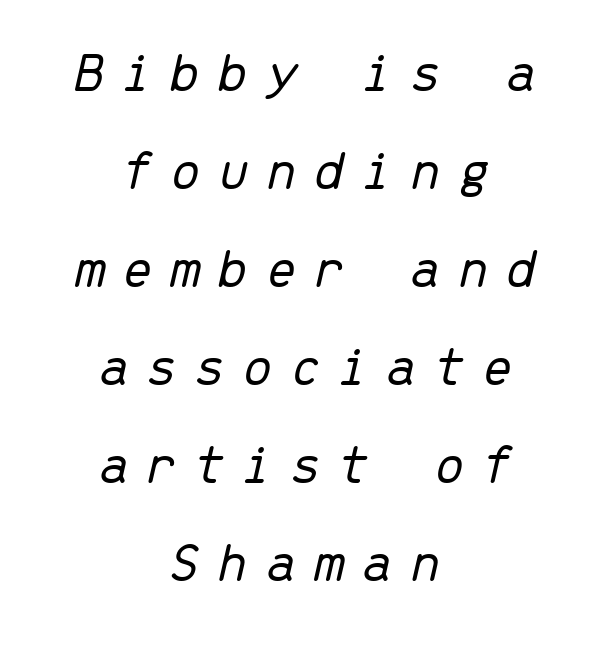
This sample has the even, mechanical cadence of fixed-width lettering. Any mark beneath the type? The region is blank. Stroke thickness stays within the range of a standard reading face or lighter. This rendering widens character spacing well past its baseline value.
